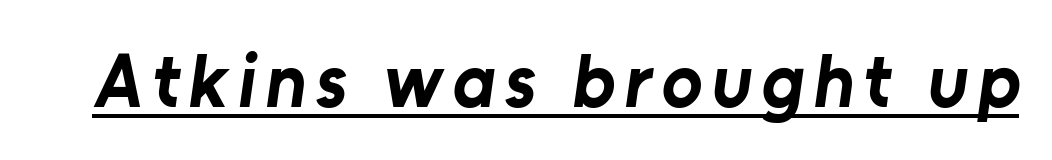
{"serif": "no", "bold": "yes", "weight": "bold", "width": "normal", "stroke_contrast": "low", "x_height": "medium", "monospaced": "no", "underline": "yes", "glyph_px": 76}
